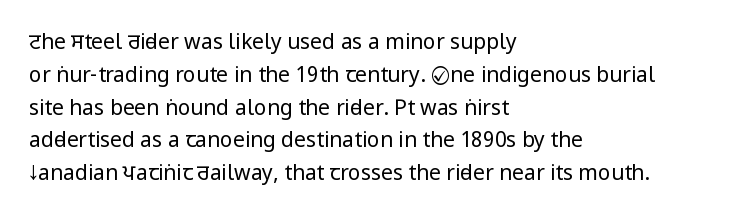
Upright lettering throughout. The rows are spaced the way most documents space them. These lines stack with their left ends in a neat column. The space beneath each line is pristine and unruled. This sample uses plain, unmodified letter spacing. Stem width sits at or under what a default text font uses.
